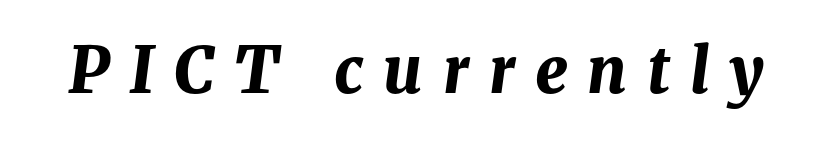
The glyphs have the mass of a bold cut. The letters are slanted; this is an italic face. Anything drawn beneath the words? Only blank space. The passage shown is typed in a proportional face where columns would drift. Tracking here is generous; glyphs stand well apart from one another.
